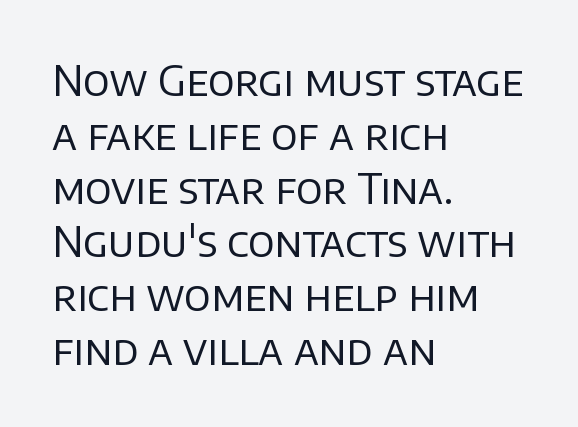
{"serif": "no", "italic": "no", "bold": "no", "weight": "regular", "width": "normal", "stroke_contrast": "low", "x_height": "large", "monospaced": "no", "underline": "no", "align": "left", "line_spacing": "normal", "line_spacing_ratio": 1.28, "letter_spacing": "normal", "letter_spacing_em": 0.0, "glyph_px": 42}
